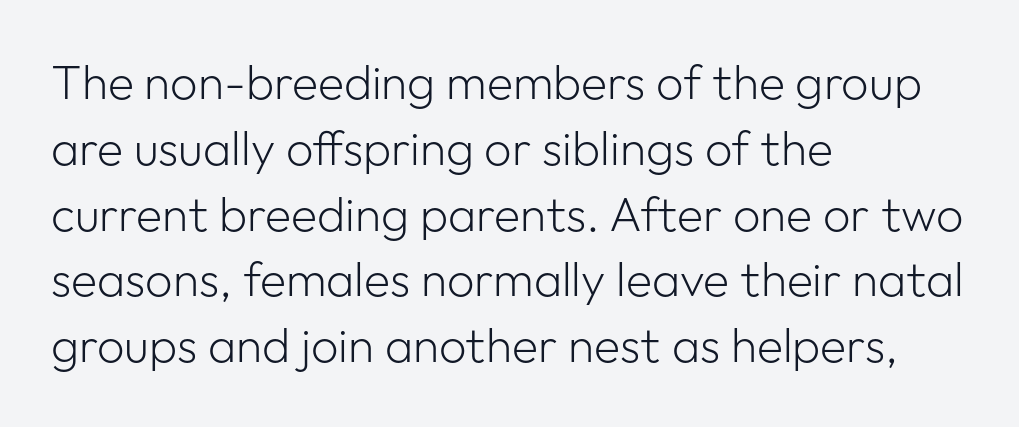
{"serif": "no", "italic": "no", "bold": "no", "weight": "light", "width": "normal", "stroke_contrast": "low", "x_height": "medium", "monospaced": "no", "underline": "no", "align": "left", "line_spacing": "normal", "line_spacing_ratio": 1.37, "letter_spacing": "normal", "letter_spacing_em": 0.0, "glyph_px": 48}
